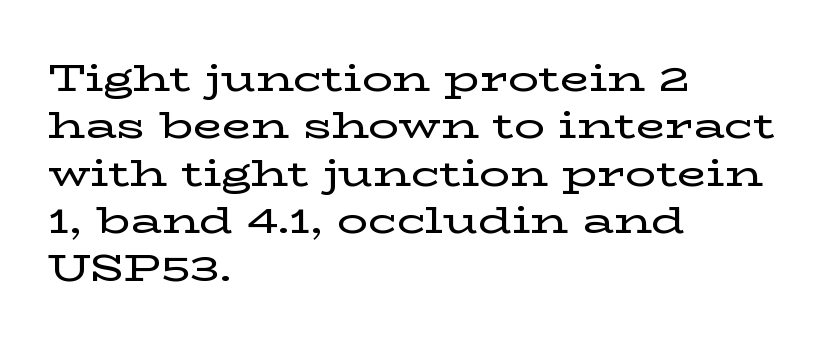
The image shows 38 px wide serif type, upright; set left-aligned, normal line spacing (1.25x), normal letter spacing, not underlined; low stroke contrast and a medium x-height.
